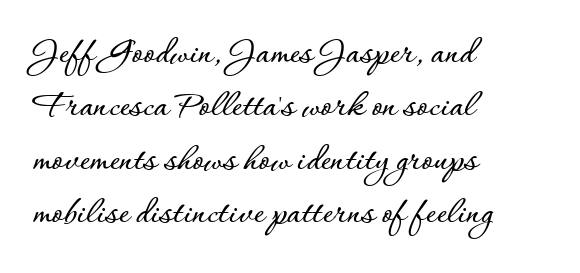
The image shows 39 px text type; set left-aligned, normal line spacing (1.37x), normal letter spacing, not underlined; low stroke contrast and a small x-height.
